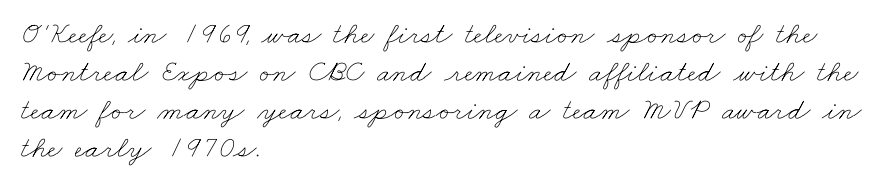
The image shows 31 px thin, wide type; set left-aligned, line spacing 1.23x, normal letter spacing, not underlined; low stroke contrast and a small x-height.
